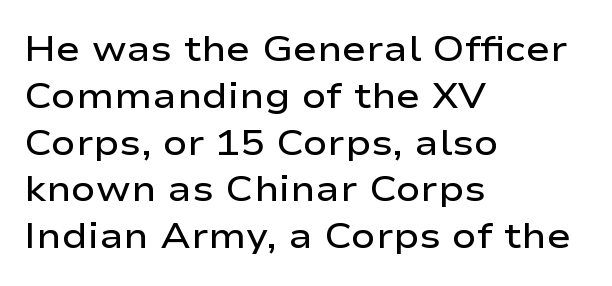
Summary of weight: moderately heavy, a semibold. Words float on clear page, feet unadorned. Whoever set this chose a conventional vertical rhythm. Alignment: flush left. The passage shown has conventional tracking throughout. The axis of the letterforms is exactly vertical.
